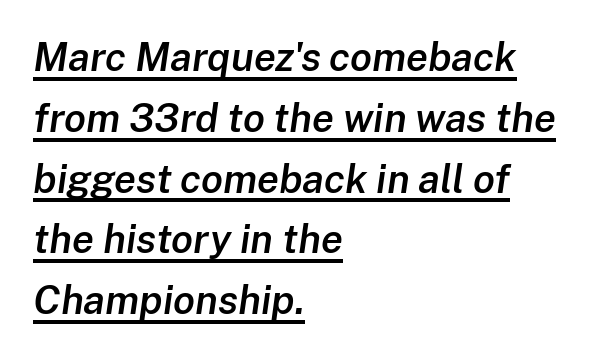
{"italic": "yes", "lean": "right", "slant_degrees": 8, "bold": "semi", "weight": "semibold", "width": "normal", "stroke_contrast": "low", "x_height": "medium", "monospaced": "no", "underline": "yes", "align": "left", "line_spacing": "normal", "line_spacing_ratio": 1.52, "letter_spacing": "normal", "letter_spacing_em": 0.0, "glyph_px": 40}
